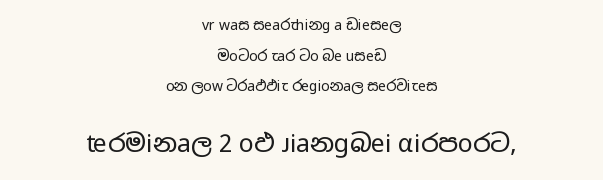
The image shows 25 px text type, upright; set centered, loose line spacing (2.19x), normal letter spacing, not underlined; the second (bottom) block is 1.79x larger.
